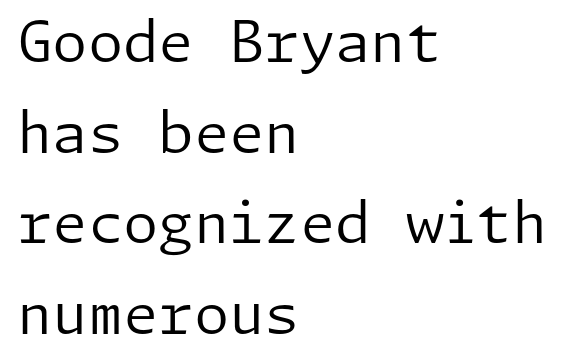
The image shows 57 px regular-weight sans-serif type, upright; set left-aligned, normal line spacing (1.59x), normal letter spacing, not underlined; low stroke contrast and a medium x-height.
